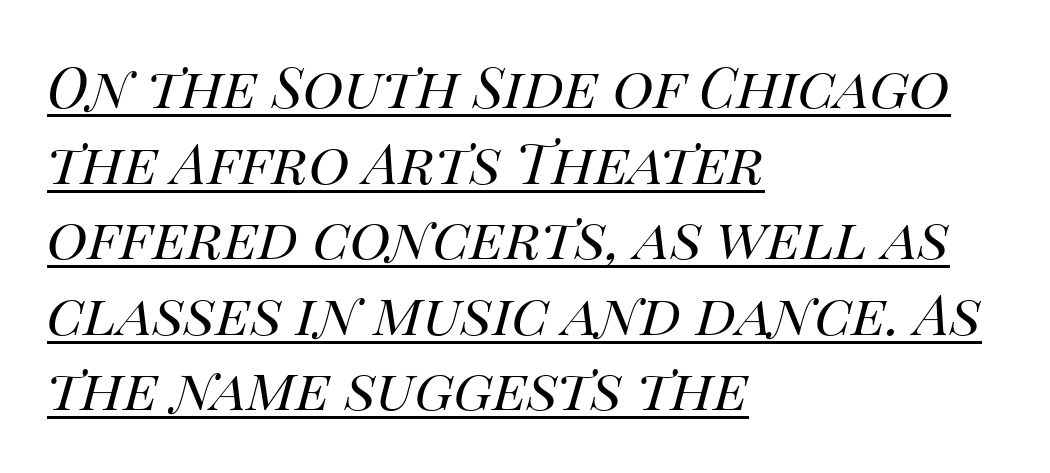
{"italic": "yes", "lean": "right", "slant_degrees": 14, "bold": "no", "weight": "regular", "width": "normal", "stroke_contrast": "high", "x_height": "large", "monospaced": "no", "underline": "yes", "align": "left", "line_spacing": "normal", "line_spacing_ratio": 1.35, "letter_spacing": "normal", "letter_spacing_em": 0.0, "glyph_px": 56}
